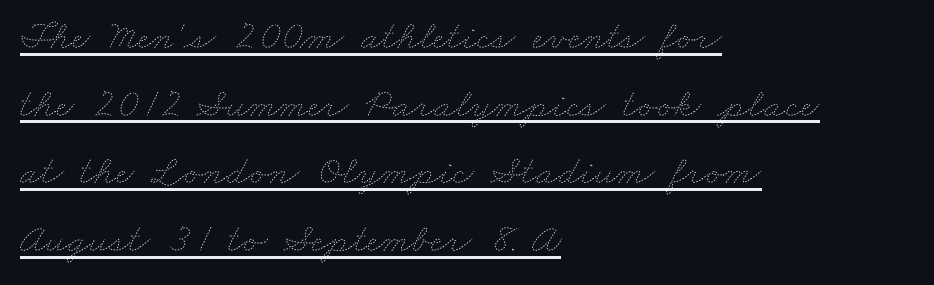
The image shows 41 px thin, wide type; set left-aligned, normal line spacing (1.65x), normal letter spacing, underlined; low stroke contrast and a small x-height.
